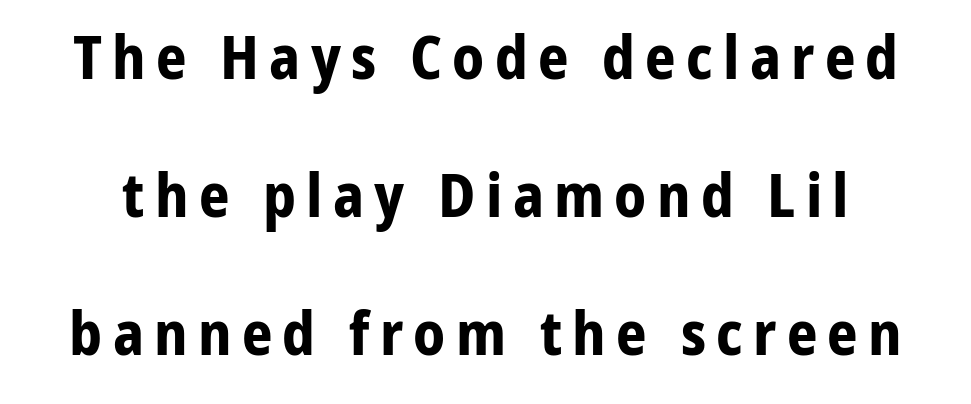
{"serif": "no", "italic": "no", "bold": "yes", "weight": "bold", "width": "normal", "stroke_contrast": "low", "x_height": "medium", "monospaced": "no", "underline": "no", "line_spacing": "loose", "line_spacing_ratio": 2.3, "glyph_px": 60}
